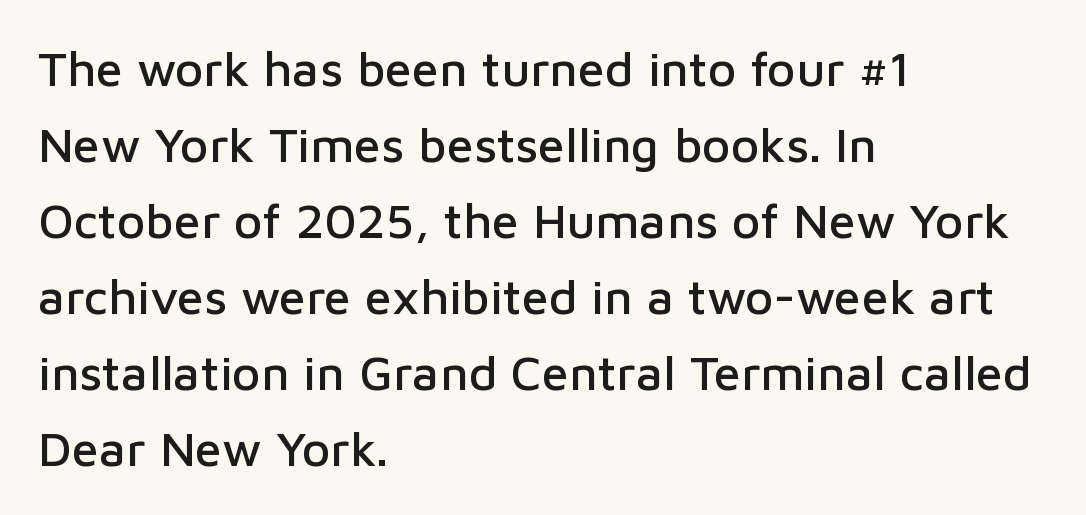
The image shows 49 px sans-serif type, upright; set left-aligned, normal line spacing (1.55x), normal letter spacing, not underlined; low stroke contrast and a medium x-height.
